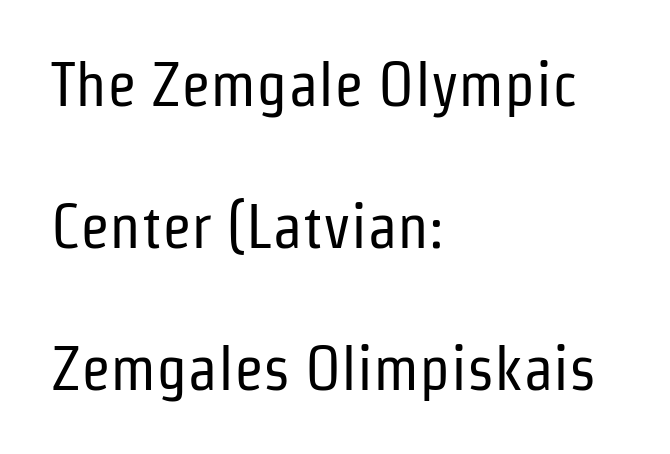
{"serif": "no", "italic": "no", "bold": "no", "weight": "regular", "width": "condensed", "stroke_contrast": "low", "x_height": "medium", "monospaced": "no", "underline": "no", "align": "left", "line_spacing": "loose", "line_spacing_ratio": 2.33, "letter_spacing": "normal", "letter_spacing_em": 0.0, "glyph_px": 61}
